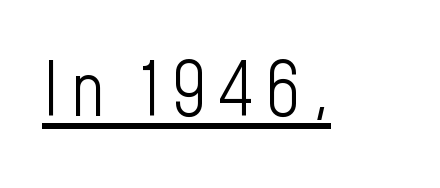
{"serif": "no", "italic": "no", "bold": "no", "weight": "light", "width": "condensed", "stroke_contrast": "low", "x_height": "medium", "monospaced": "no", "underline": "yes", "glyph_px": 74}
